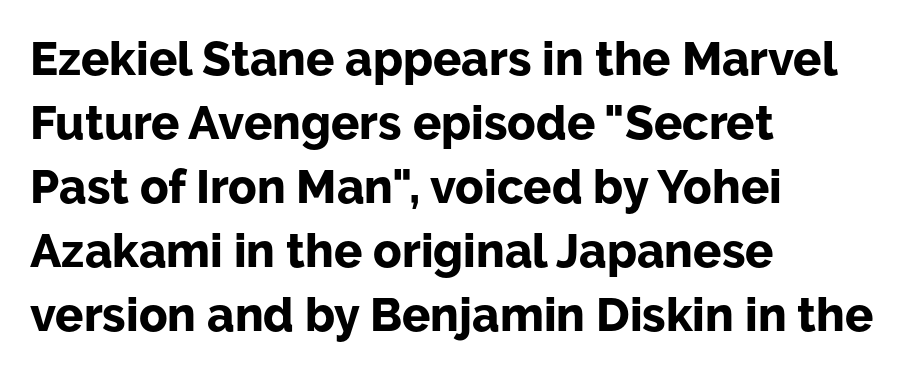
The image shows 47 px bold sans-serif type, upright; set left-aligned, normal line spacing (1.36x), normal letter spacing, not underlined; low stroke contrast and a medium x-height.
